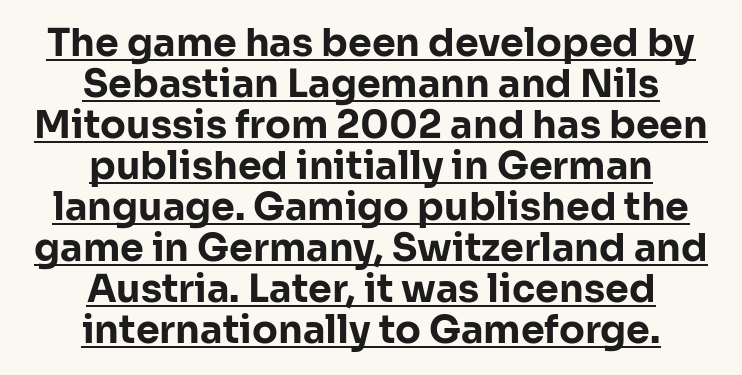
Q: Is the text bold? A: Yes.
Q: Is the text italic (slanted)? A: No, it is upright.
Q: Is the typeface a serif or a sans-serif typeface? A: Sans-serif.
Q: Is the text underlined? A: Yes.
Q: How is the paragraph aligned? A: Centered.
Q: Is the spacing between letters normal or unusually wide? A: Normal.
Q: Is the spacing between lines tight, normal or loose? A: Tight.
Q: Width (condensed, normal, or wide)? A: Normal.
Q: Stroke contrast? A: Low.
Q: x-height? A: Medium.
Q: Monospaced? A: No.
